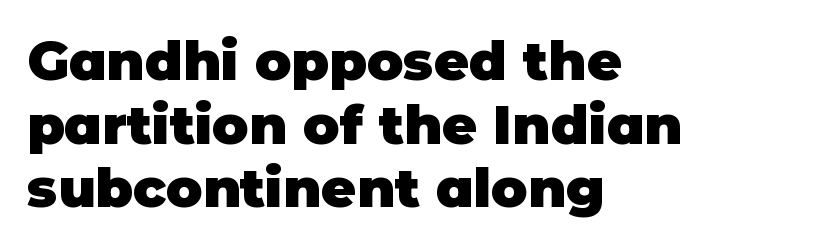
Compared with typical body copy, the letter spacing here is the same. Rendered with straight, roman letterforms. The characters display no serif detailing; their extremities are plain. The compositor pushed each line to the left boundary.
